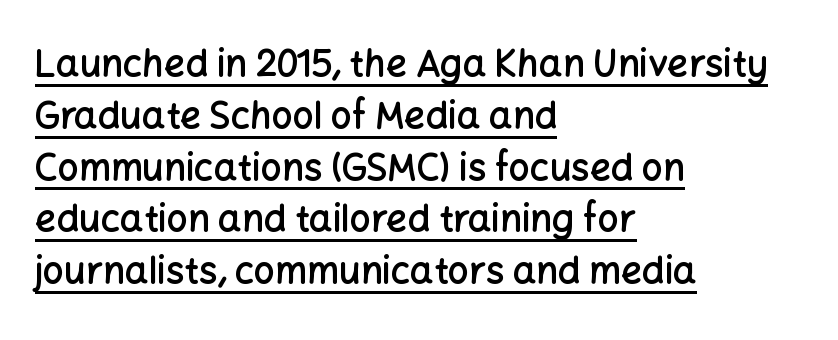
The image shows 37 px semibold sans-serif type, upright; set left-aligned, normal line spacing (1.4x), normal letter spacing, underlined; low stroke contrast and a medium x-height.
